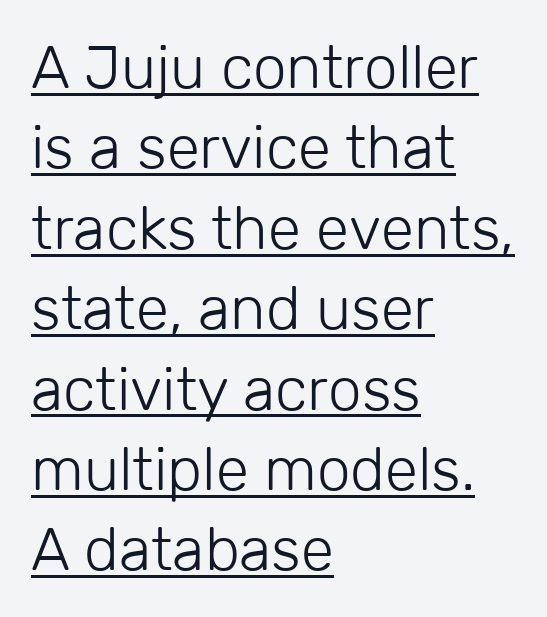
The image shows 60 px light sans-serif type, upright; set left-aligned, normal line spacing (1.34x), normal letter spacing, underlined; low stroke contrast and a medium x-height.
